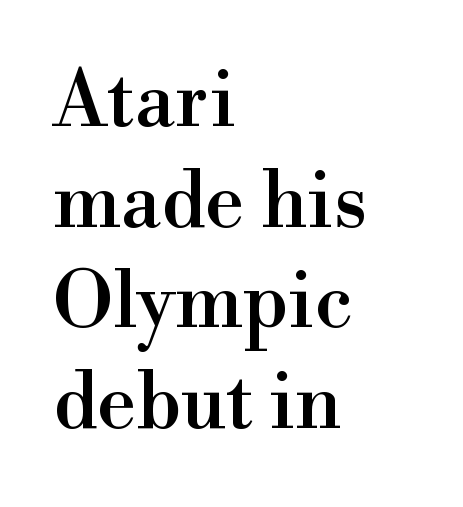
Is there any slant? The stems are plumb. Every row of glyphs begins at an identical x-position on the left. No extra tracking has been applied to these lines. This is serif lettering, the kind often seen in printed books. The letters advance in unequal steps, a hallmark of proportional type.
